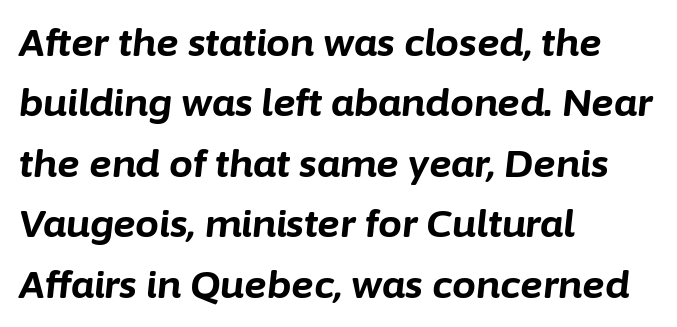
The image shows 38 px bold type, italic (leaning right); set left-aligned, normal line spacing (1.59x), normal letter spacing, not underlined; low stroke contrast and a medium x-height.
